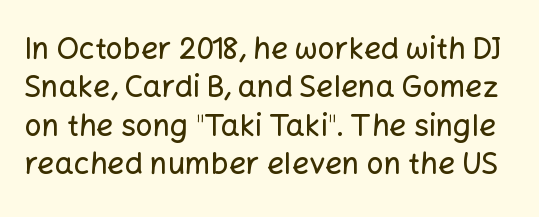
Does extra space separate the letters? No, they use regular spacing. These lines are rendered in a variable-pitch font. Just letters on the line, the space beneath them empty. You can tell from the bare stems that sans-serif type was used.
